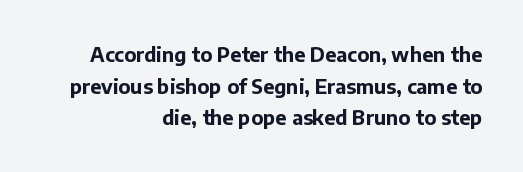
Does the lettering tilt? It doesn't — this is upright. Underline: absent. Set as a true bold cut, around the 700 mark. Words appear dense and cohesive because spacing is normal.
